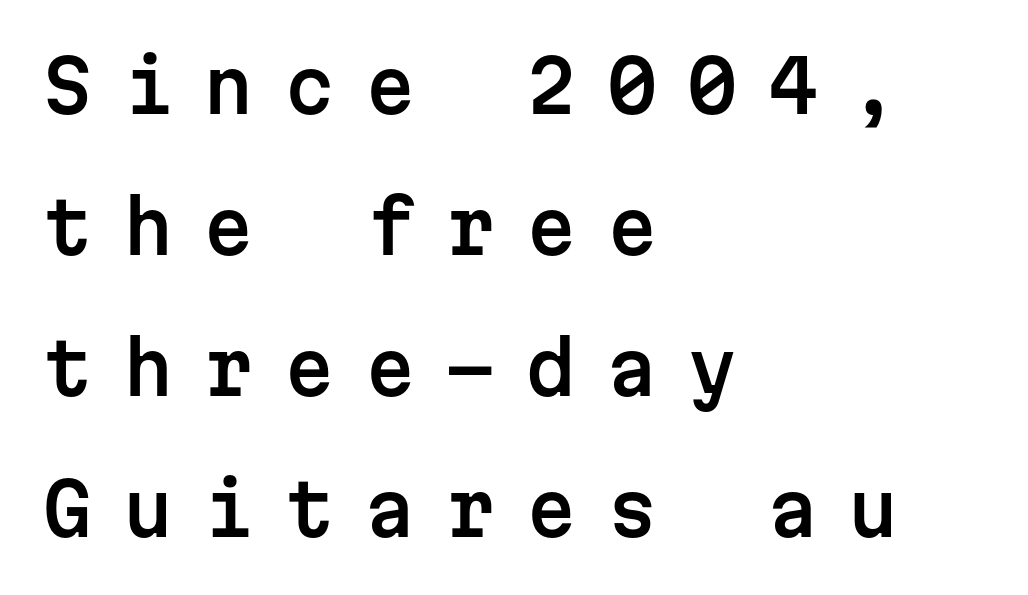
The image shows 72 px sans-serif type, upright, monospaced; set left-aligned, loose line spacing (1.96x), unusually wide letter spacing (+0.42 em), not underlined; low stroke contrast and a medium x-height.
